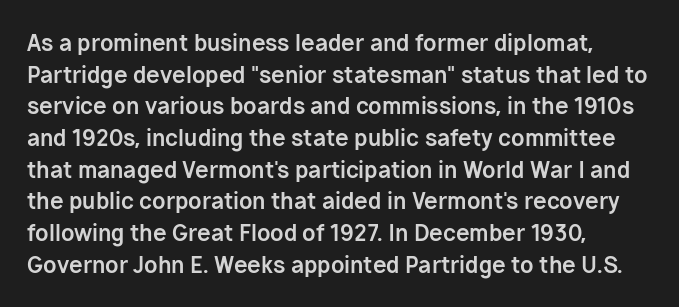
{"italic": "no", "bold": "yes", "underline": "no", "align": "left", "line_spacing": "normal", "line_spacing_ratio": 1.44, "letter_spacing": "normal", "letter_spacing_em": 0.0, "glyph_px": 22}
